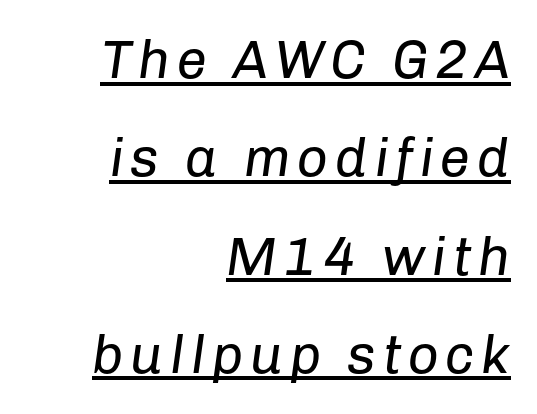
The image shows 54 px regular-weight type, italic (leaning right); set right-aligned, line spacing 1.82x, underlined; low stroke contrast and a medium x-height.
